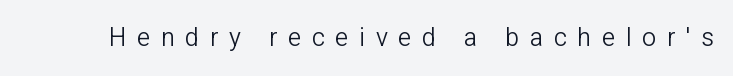
Q: Is the text bold? A: No.
Q: Is the text italic (slanted)? A: No, it is upright.
Q: Is the text underlined? A: No.
Q: Is the spacing between letters normal or unusually wide? A: Unusually wide.
